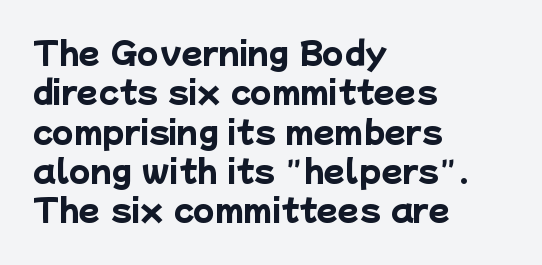
Glance below the letters and you will spot only blank space. The glyphs have the mass of a bold cut. Normally led — the rows are evenly, conventionally spaced. Character widths vary here, with narrow letters taking less room than wide ones.
